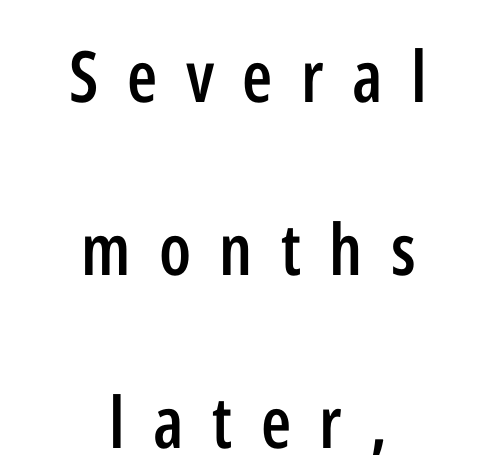
The rendering inserts visible extra space after every character. These lines were composed using upright roman letters. These lines are rendered in a variable-pitch font. A clean baseline with only descenders dipping below it.
